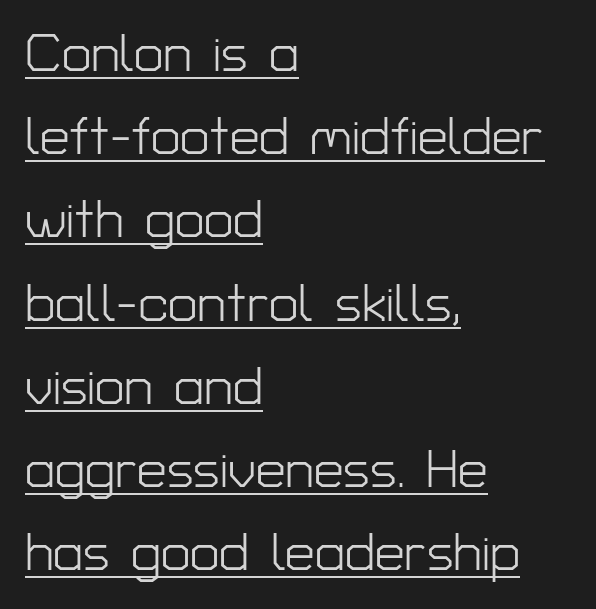
{"serif": "no", "italic": "no", "bold": "no", "weight": "light", "width": "normal", "stroke_contrast": "low", "x_height": "medium", "monospaced": "no", "underline": "yes", "align": "left", "line_spacing": "normal", "line_spacing_ratio": 1.57, "letter_spacing": "normal", "letter_spacing_em": 0.0, "glyph_px": 53}
